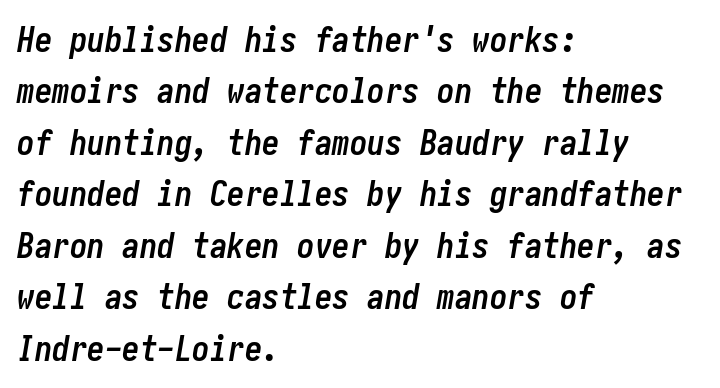
The passage shown leans; its letterforms are oblique. Vertical spacing — default. Visually the block forms a straight wall on the left and a jagged coastline on the right. Tracking here is standard; glyphs follow each other at the usual distance.
